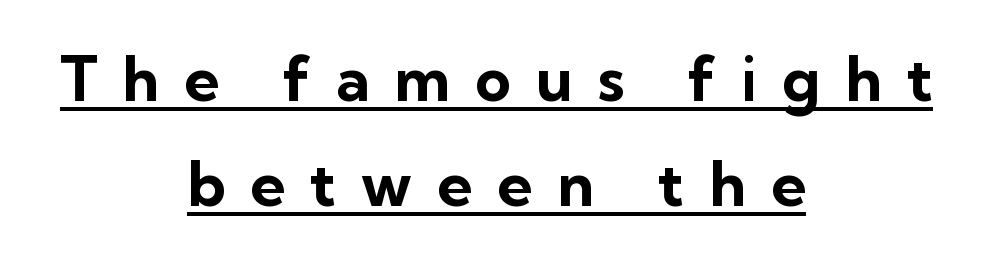
The image shows 62 px bold sans-serif type, upright; set centered, normal line spacing (1.69x), unusually wide letter spacing (+0.4 em), underlined; low stroke contrast and a medium x-height.
